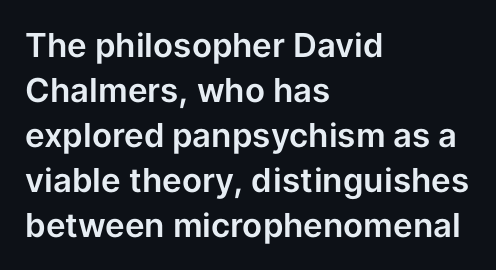
The paragraph shown leans on its left margin. Nope, not italic — everything's standing straight. Each word holds together tightly as a unit, with standard inter-letter gaps. The text was rendered using a sans face with plain stroke endings. The passage shown is typed in a proportional face where columns would drift.
